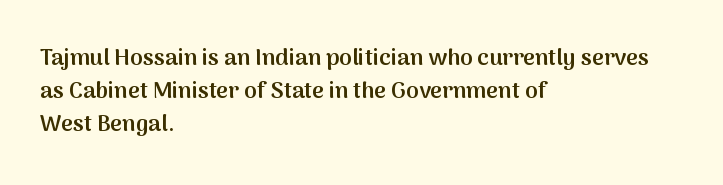
The image shows 23 px text type, upright; set left-aligned, normal line spacing (1.44x), normal letter spacing, not underlined.
